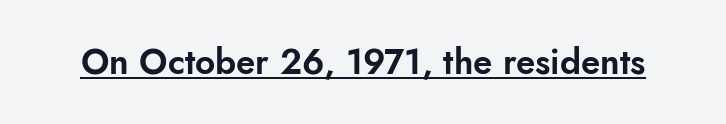
Students, note that the glyphs here touch the page at normal intervals. The font family rendered here belongs to the sans-serif group. Descenders here cross a horizontal rule under the line. The letters stand straight up with perfectly vertical stems. Think of a printed novel: that variable character pitch is what you see here.
